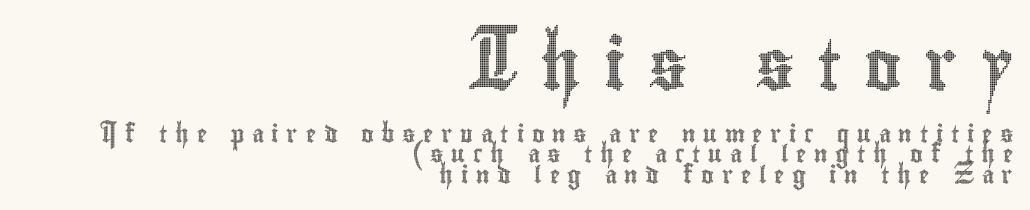
The image shows 50 px condensed type, upright; set right-aligned, line spacing 1.2x, unusually wide letter spacing (+0.45 em), not underlined; the first (top) block is 2.94x larger; a small x-height.
